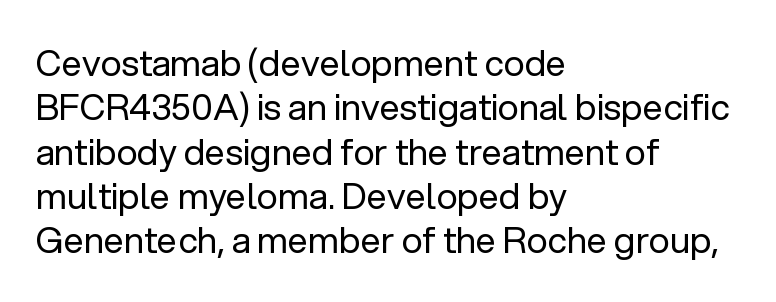
The image shows 36 px regular-weight sans-serif type, upright; set left-aligned, line spacing 1.23x, normal letter spacing, not underlined; low stroke contrast and a medium x-height.
